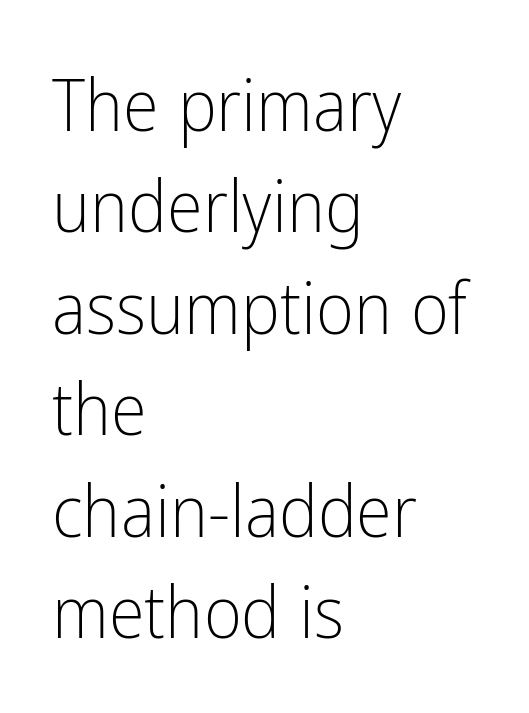
Q: Is the text bold? A: No.
Q: Is the text italic (slanted)? A: No, it is upright.
Q: Is the typeface a serif or a sans-serif typeface? A: Sans-serif.
Q: Is the text underlined? A: No.
Q: How is the paragraph aligned? A: Left-aligned.
Q: Is the spacing between letters normal or unusually wide? A: Normal.
Q: Is the spacing between lines tight, normal or loose? A: Normal.
Q: Width (condensed, normal, or wide)? A: Condensed.
Q: Stroke contrast? A: Low.
Q: x-height? A: Medium.
Q: Monospaced? A: No.
